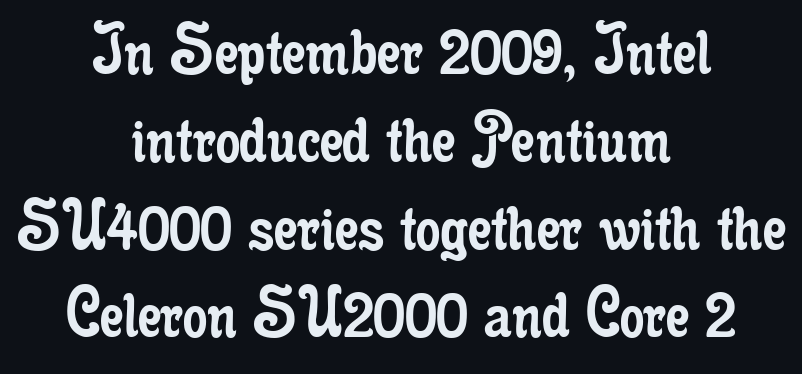
Quick note: not italic, upright. A serif font was chosen for this passage. Underline: absent. The passage shown has conventional tracking throughout. The lines are quadded center.
